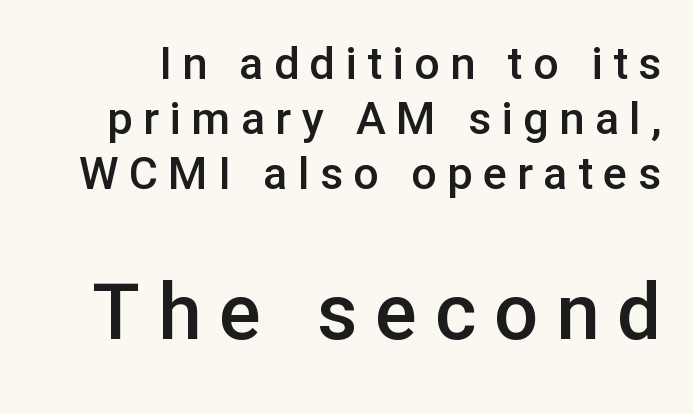
Caption: upper text group reduced, lower text group enlarged. Looks like regular typesetting: each glyph gets only the width it needs. A roman cut, with each character standing at attention. Tracking value appears strongly positive — letters spread wide. Any mark beneath the type? The region is blank.
